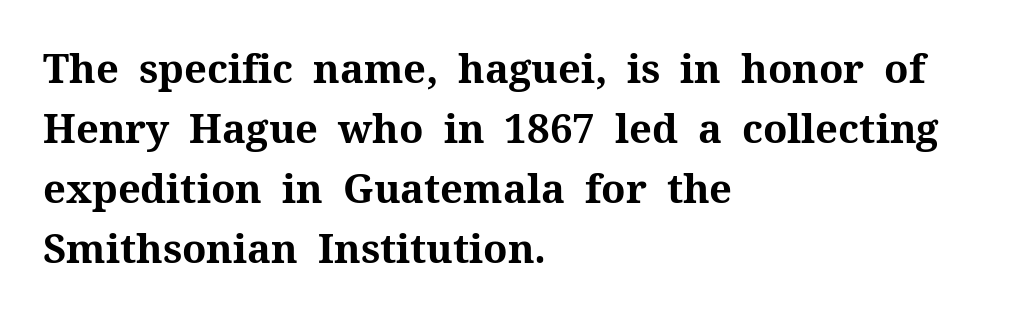
In CSS terms this would be text-align: left. The typesetting leans heavy: a genuine bold. These lines are composed in type with serifs. Honestly, there is no underline to notice here at all. The rendering uses natural spacing where letterforms have individual widths. Reading down the column, the eye jumps a familiar distance to each next line.
